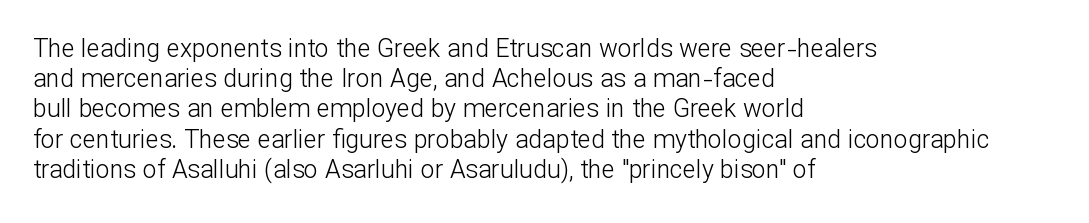
Q: Is the text bold? A: No.
Q: Is the text italic (slanted)? A: No, it is upright.
Q: Is the text underlined? A: No.
Q: How is the paragraph aligned? A: Left-aligned.
Q: Is the spacing between letters normal or unusually wide? A: Normal.
